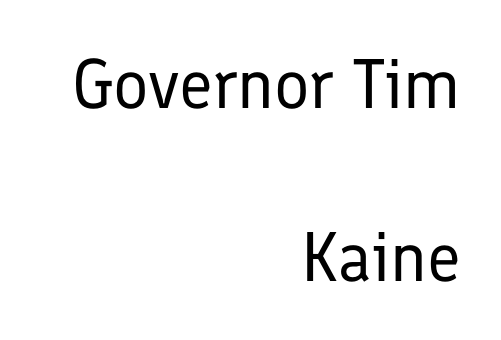
{"serif": "no", "italic": "no", "bold": "no", "weight": "regular", "width": "normal", "stroke_contrast": "low", "x_height": "medium", "monospaced": "no", "underline": "no", "align": "right", "line_spacing": "loose", "line_spacing_ratio": 2.47, "letter_spacing": "normal", "letter_spacing_em": 0.0, "glyph_px": 70}
